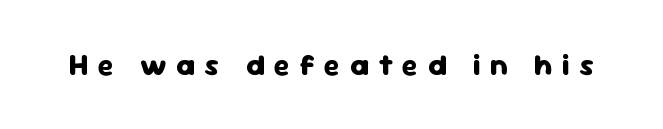
{"serif": "no", "italic": "no", "bold": "yes", "weight": "heavy", "width": "normal", "stroke_contrast": "low", "x_height": "medium", "monospaced": "no", "underline": "no", "letter_spacing": "wide", "letter_spacing_em": 0.31, "glyph_px": 30}
